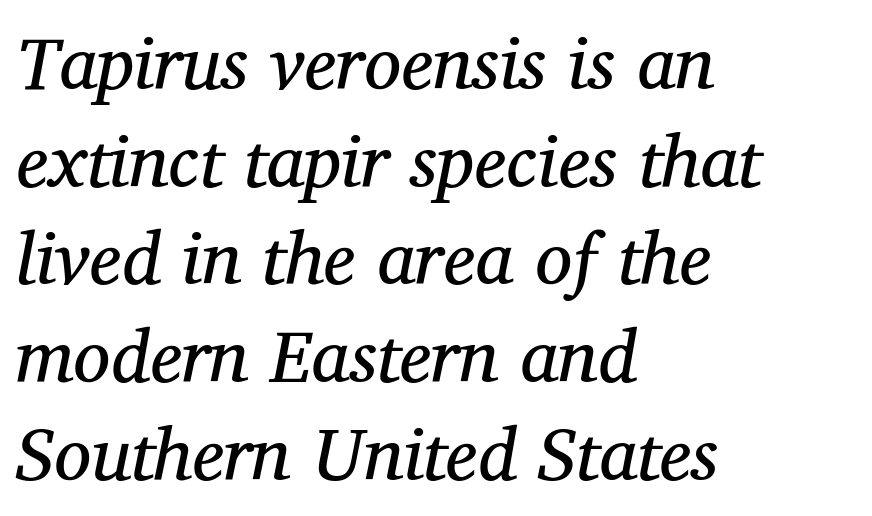
{"serif": "yes", "italic": "yes", "lean": "right", "slant_degrees": 12, "bold": "no", "weight": "regular", "width": "normal", "stroke_contrast": "medium", "x_height": "medium", "monospaced": "no", "underline": "no", "align": "left", "line_spacing": "normal", "line_spacing_ratio": 1.32, "letter_spacing": "normal", "letter_spacing_em": 0.0, "glyph_px": 74}
